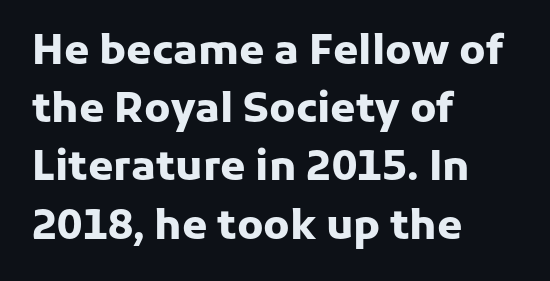
Glance below the letters and you will spot only blank space. Every stem runs plumb, perpendicular to the baseline. The typesetting leans heavy: a genuine bold. The rendering keeps characters at their native spacing.
